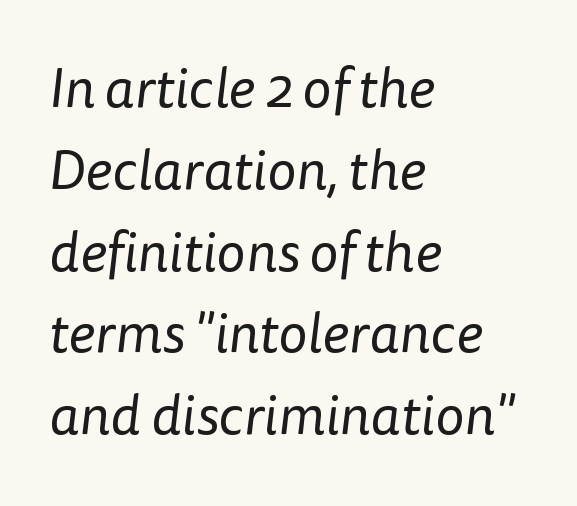
{"serif": "no", "bold": "no", "weight": "regular", "width": "normal", "stroke_contrast": "low", "x_height": "medium", "monospaced": "no", "underline": "no", "align": "left", "line_spacing": "normal", "line_spacing_ratio": 1.46, "letter_spacing": "normal", "letter_spacing_em": 0.0, "glyph_px": 56}
